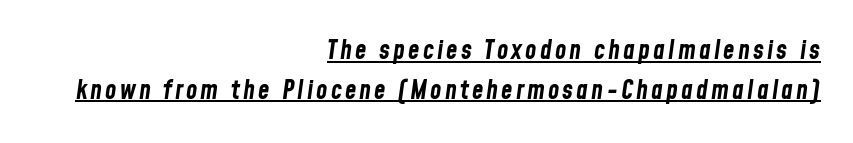
Q: Is the text bold? A: Yes.
Q: Is the text italic (slanted)? A: Yes, it leans right by about 8 degrees.
Q: Is the text underlined? A: Yes.
Q: How is the paragraph aligned? A: Right-aligned.
Q: Is the spacing between lines tight, normal or loose? A: Normal.
